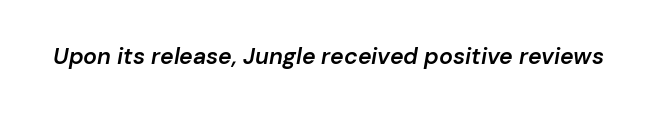
The image shows 23 px text type, italic (leaning right); set normal letter spacing, not underlined.
